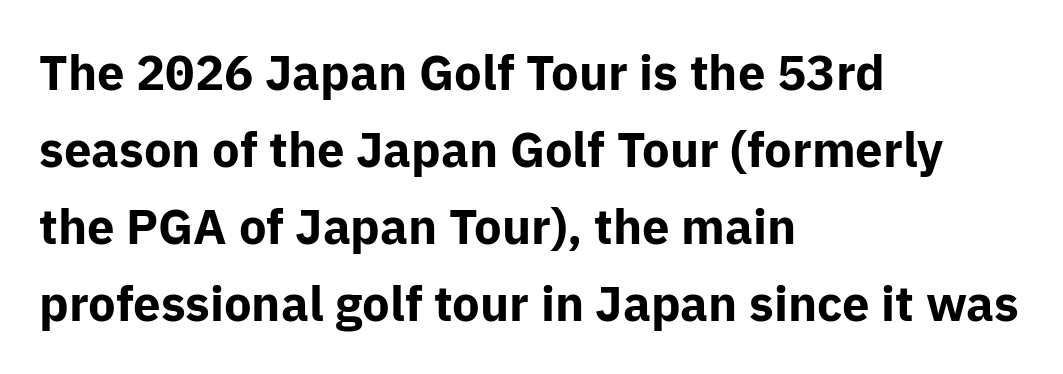
Q: Is the text bold? A: Yes.
Q: Is the text italic (slanted)? A: No, it is upright.
Q: Is the typeface a serif or a sans-serif typeface? A: Sans-serif.
Q: Is the text underlined? A: No.
Q: How is the paragraph aligned? A: Left-aligned.
Q: Is the spacing between letters normal or unusually wide? A: Normal.
Q: Is the spacing between lines tight, normal or loose? A: Normal.
Q: Width (condensed, normal, or wide)? A: Normal.
Q: Stroke contrast? A: Low.
Q: x-height? A: Medium.
Q: Monospaced? A: No.
